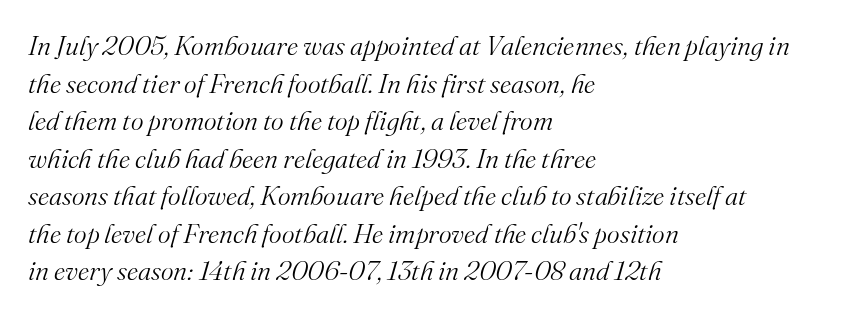
Q: Is the text bold? A: No.
Q: Is the text italic (slanted)? A: Yes, it leans right by about 16 degrees.
Q: Is the text underlined? A: No.
Q: How is the paragraph aligned? A: Left-aligned.
Q: Is the spacing between letters normal or unusually wide? A: Normal.
Q: Is the spacing between lines tight, normal or loose? A: Normal.
